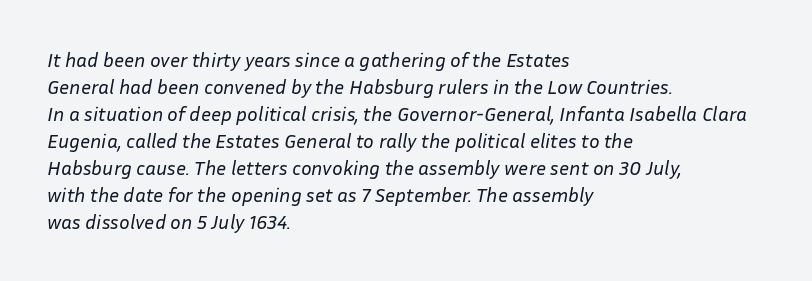
The image shows 20 px text type, italic (leaning right); set left-aligned, normal line spacing (1.35x), normal letter spacing, not underlined.
